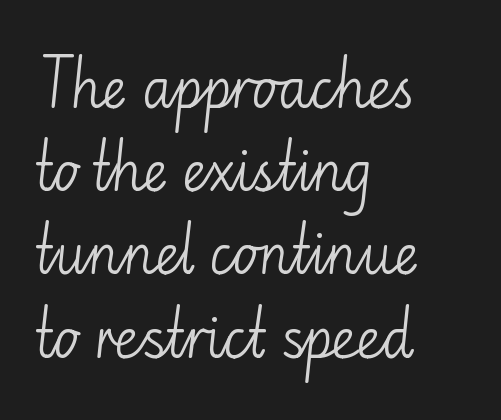
The image shows 53 px light sans-serif type; set left-aligned, normal line spacing (1.57x), normal letter spacing, not underlined; low stroke contrast and a small x-height.
